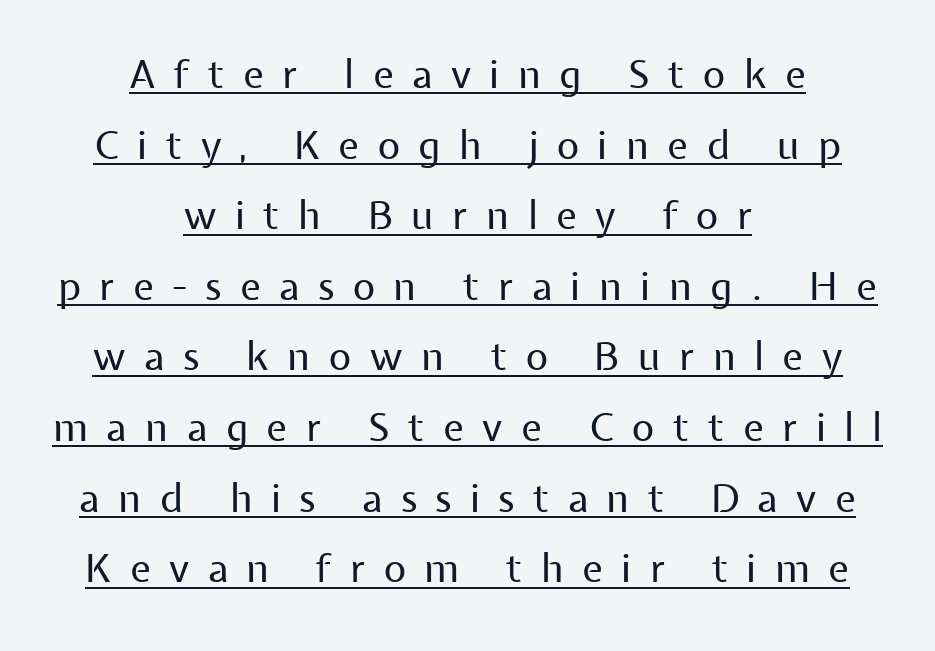
Font category for this specimen: sans-serif. These lines are rendered in a variable-pitch font. A student would call this center alignment; a typographer would say set centered. This is underlined copy, the kind a proofreader might mark for attention. The lettering stays uniformly vertical, giving the passage a roman look.
